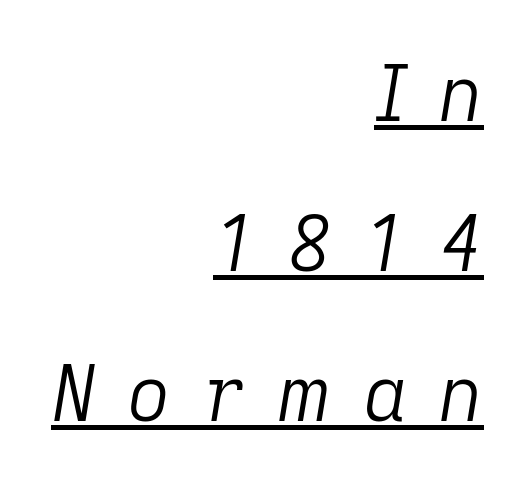
{"italic": "yes", "lean": "right", "slant_degrees": 9, "bold": "no", "weight": "light", "width": "normal", "stroke_contrast": "low", "x_height": "medium", "monospaced": "no", "underline": "yes", "align": "right", "line_spacing": "loose", "line_spacing_ratio": 1.95, "letter_spacing": "wide", "letter_spacing_em": 0.4, "glyph_px": 77}
